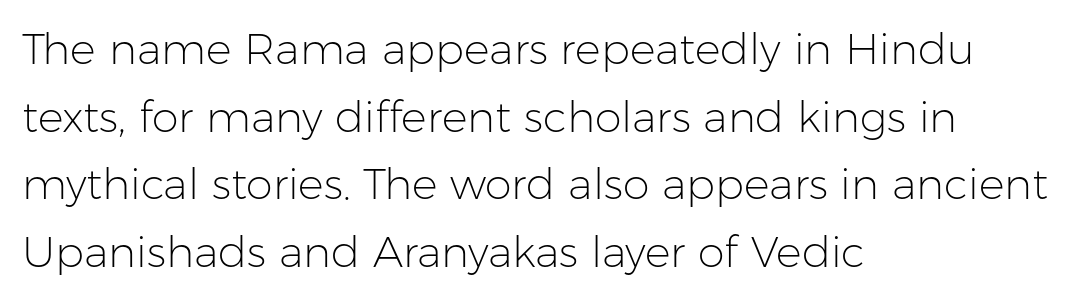
{"serif": "no", "italic": "no", "bold": "no", "weight": "light", "width": "normal", "stroke_contrast": "low", "x_height": "medium", "monospaced": "no", "underline": "no", "align": "left", "line_spacing": "normal", "line_spacing_ratio": 1.57, "letter_spacing": "normal", "letter_spacing_em": 0.0, "glyph_px": 43}
